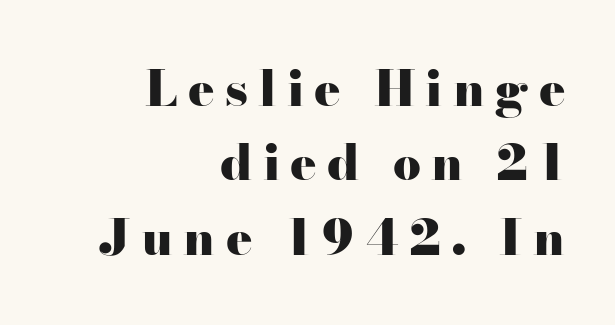
Does the copy run flush right? Yes — the right margin is perfectly even. Check the space under the baseline: it is left empty. The face used here has the dense, thick strokes of a bold. A normal amount of white space separates one row of letters from the next. Is this a fixed-width face? No — the glyphs have proportional, varying widths.
